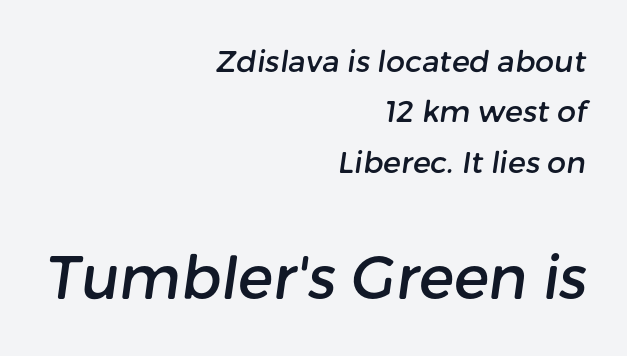
Q: Is the typeface a serif or a sans-serif typeface? A: Sans-serif.
Q: Is the text underlined? A: No.
Q: How is the paragraph aligned? A: Right-aligned.
Q: Is the spacing between letters normal or unusually wide? A: Normal.
Q: Is the spacing between lines tight, normal or loose? A: Normal.
Q: Which block of text is set in a larger size, the first (top) or the second (bottom)? A: The second (bottom) one.
Q: Width (condensed, normal, or wide)? A: Normal.
Q: Stroke contrast? A: Low.
Q: x-height? A: Medium.
Q: Monospaced? A: No.
